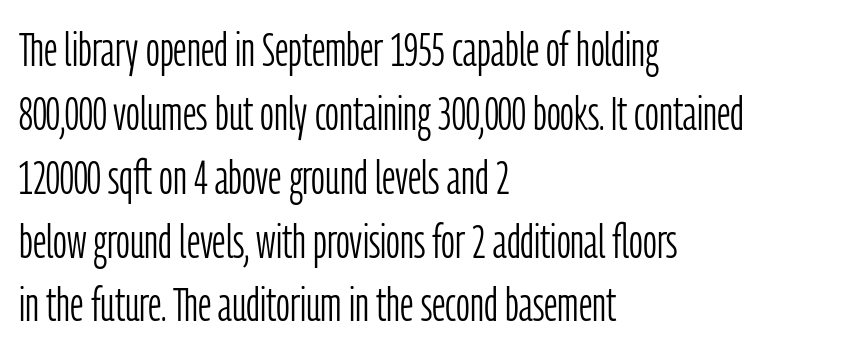
The image shows 48 px light, condensed sans-serif type, upright; set left-aligned, normal line spacing (1.33x), normal letter spacing, not underlined; low stroke contrast and a medium x-height.
